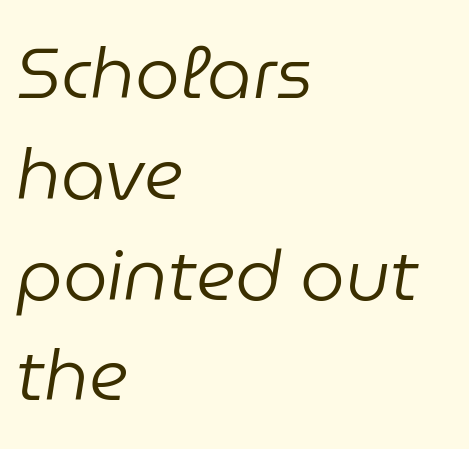
{"italic": "yes", "lean": "right", "slant_degrees": 9, "bold": "no", "weight": "regular", "width": "normal", "stroke_contrast": "low", "x_height": "medium", "monospaced": "no", "underline": "no", "align": "left", "line_spacing": "normal", "line_spacing_ratio": 1.42, "letter_spacing": "normal", "letter_spacing_em": 0.0, "glyph_px": 71}
